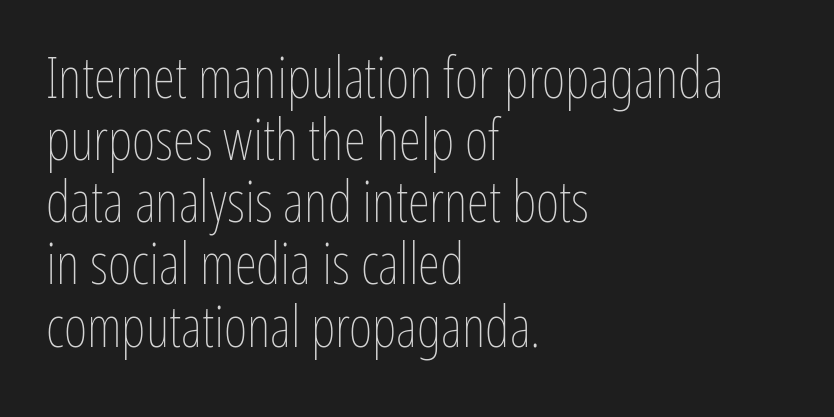
Q: Is the text bold? A: No.
Q: Is the text italic (slanted)? A: No, it is upright.
Q: Is the text underlined? A: No.
Q: How is the paragraph aligned? A: Left-aligned.
Q: Is the spacing between letters normal or unusually wide? A: Normal.
Q: Is the spacing between lines tight, normal or loose? A: Tight.
Q: Width (condensed, normal, or wide)? A: Condensed.
Q: Stroke contrast? A: Low.
Q: x-height? A: Medium.
Q: Monospaced? A: No.
